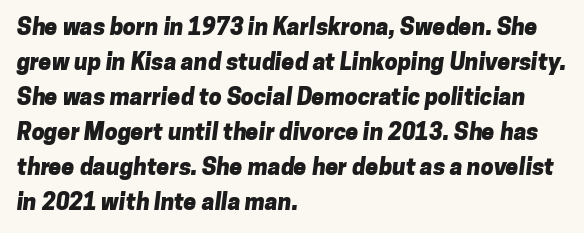
Q: Is the text bold? A: Yes.
Q: Is the text underlined? A: No.
Q: How is the paragraph aligned? A: Left-aligned.
Q: Is the spacing between letters normal or unusually wide? A: Normal.
Q: Is the spacing between lines tight, normal or loose? A: Normal.
